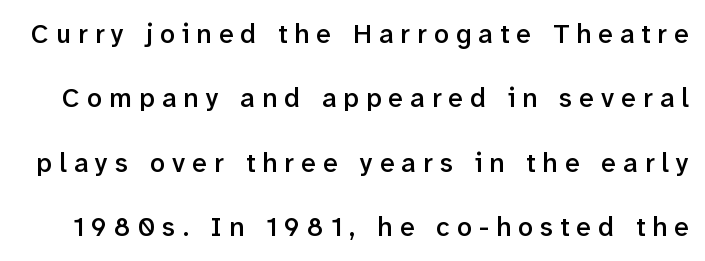
If you measured baseline to baseline, you'd find a long distance. A typesetter would mark this as roman, not italic. The area under the type is left untouched. Students, this is semibold: more ink than regular, less than bold. Tracking value appears strongly positive — letters spread wide.
